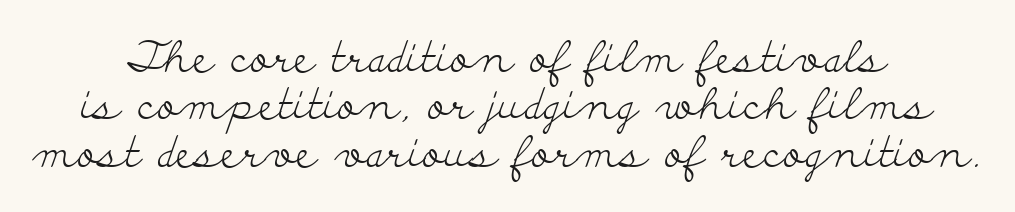
{"serif": "yes", "bold": "no", "weight": "light", "width": "wide", "stroke_contrast": "low", "x_height": "small", "monospaced": "no", "underline": "no", "align": "center", "line_spacing": "tight", "line_spacing_ratio": 1.1, "letter_spacing": "normal", "letter_spacing_em": 0.0, "glyph_px": 43}
